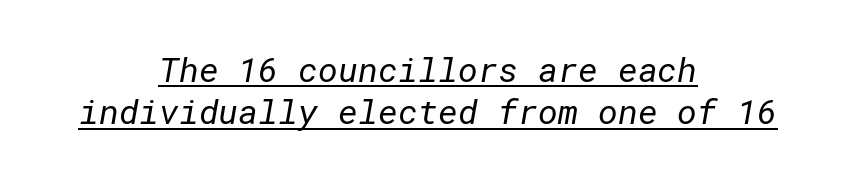
Nobody touched the tracking dial on this one. The glyphs are accompanied by a horizontal stroke just below them. Does the type have serifs? No, each stem ends abruptly. The rendering positions every line midway between the sides. A light-to-regular cut is what we see here.
